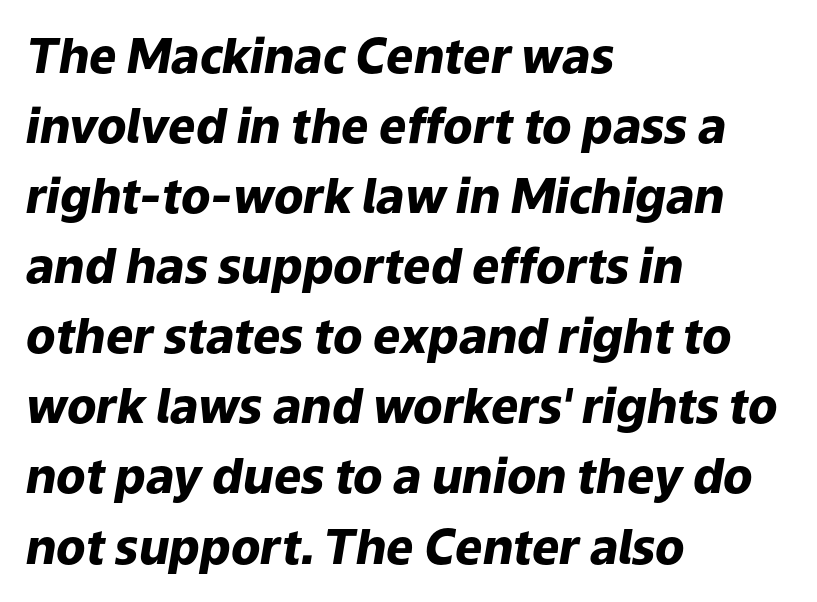
The image shows 48 px heavy type, italic (leaning right); set left-aligned, normal line spacing (1.46x), normal letter spacing, not underlined; low stroke contrast and a medium x-height.
